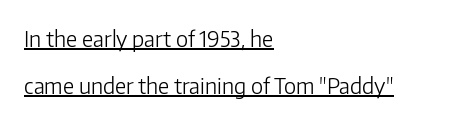
The passage shown is not bold in any degree. Somebody hit Ctrl+U on this one — the words are underlined. Widely set lines give the paragraph a tall, airy silhouette. Letter spacing: default. The paragraph shown leans on its left margin.
